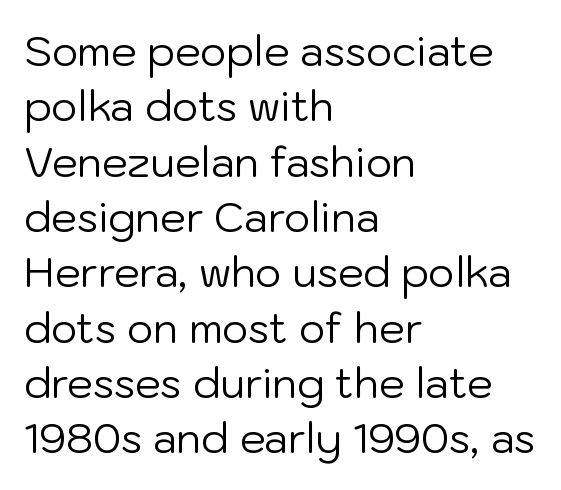
Q: Is the text bold? A: No.
Q: Is the text italic (slanted)? A: No, it is upright.
Q: Is the typeface a serif or a sans-serif typeface? A: Sans-serif.
Q: Is the text underlined? A: No.
Q: How is the paragraph aligned? A: Left-aligned.
Q: Is the spacing between letters normal or unusually wide? A: Normal.
Q: Is the spacing between lines tight, normal or loose? A: Normal.
Q: Width (condensed, normal, or wide)? A: Normal.
Q: Stroke contrast? A: Low.
Q: x-height? A: Medium.
Q: Monospaced? A: No.
